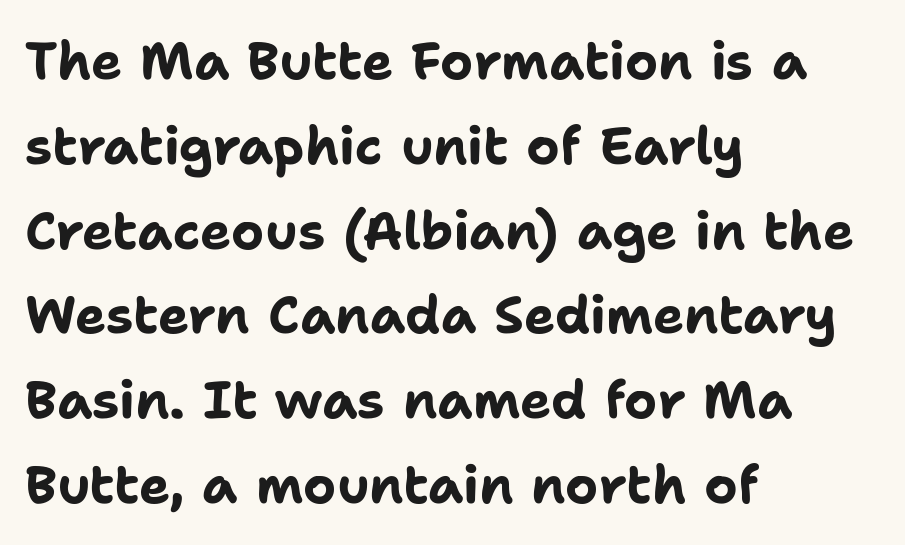
{"serif": "no", "italic": "no", "bold": "yes", "weight": "bold", "width": "normal", "stroke_contrast": "low", "x_height": "medium", "monospaced": "no", "underline": "no", "align": "left", "line_spacing": "normal", "line_spacing_ratio": 1.63, "letter_spacing": "normal", "letter_spacing_em": 0.0, "glyph_px": 52}
